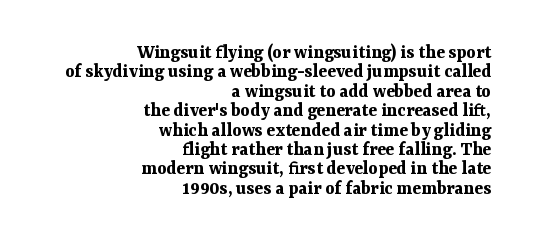
Q: Is the text bold? A: Yes.
Q: Is the text italic (slanted)? A: No, it is upright.
Q: Is the text underlined? A: No.
Q: How is the paragraph aligned? A: Right-aligned.
Q: Is the spacing between letters normal or unusually wide? A: Normal.
Q: Is the spacing between lines tight, normal or loose? A: Tight.
